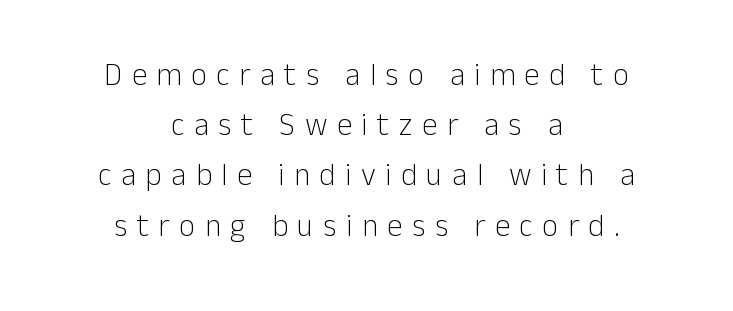
One-word summary of the alignment: center. The glyphs in this specimen are sans serif. Posture: upright roman. Character widths vary here, with narrow letters taking less room than wide ones. Underline: absent.
